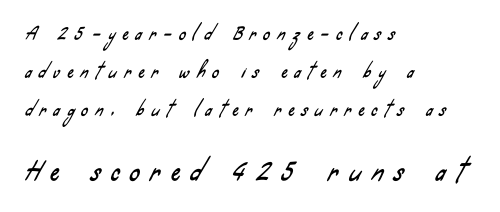
{"underline": "no", "align": "left", "line_spacing": "loose", "line_spacing_ratio": 2.25, "letter_spacing": "wide", "letter_spacing_em": 0.44, "larger_block": "second", "size_ratio": 1.47, "glyph_px": 25}
